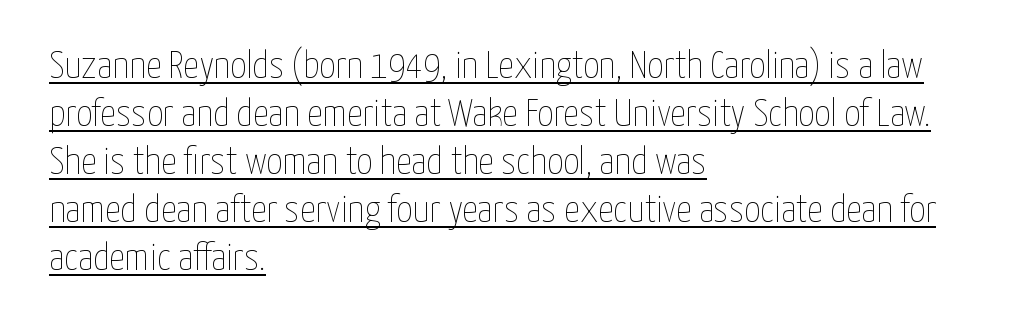
The image shows 39 px thin, condensed type, upright; set left-aligned, line spacing 1.23x, normal letter spacing, underlined; low stroke contrast and a medium x-height.
